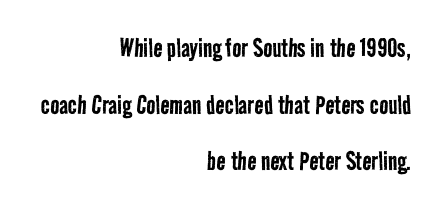
The image shows 30 px regular-weight, condensed sans-serif type; set right-aligned, line spacing 1.89x, normal letter spacing, not underlined; low stroke contrast and a medium x-height.
